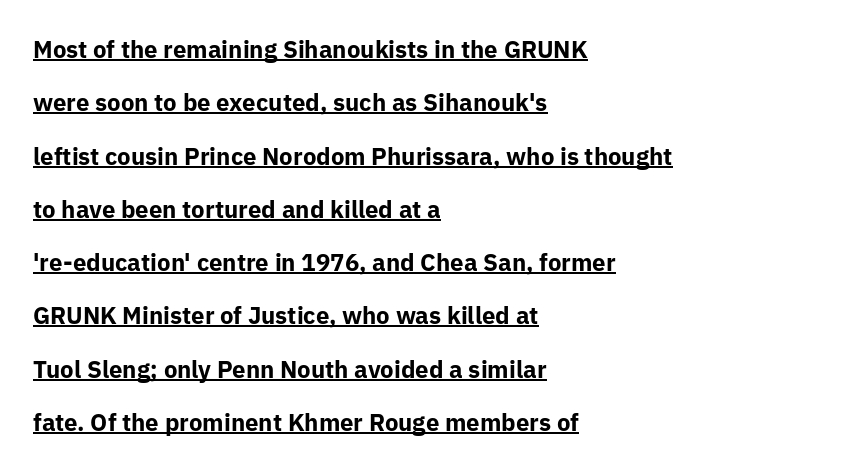
The ragged edge is on the right, which tells us the setting is flush left. Is there any slant? The stems are plumb. Line spacing here is loose. The letters sit at their default tracking, neither squeezed nor spread. Heft: maximum for text — a bold. Looks like someone drew a line under every word here.
